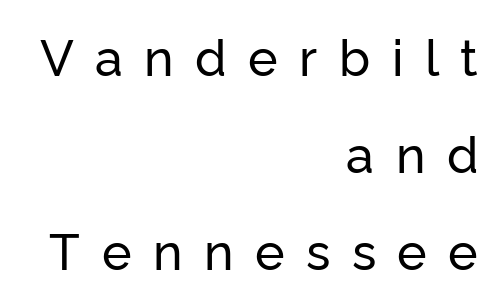
Here the glyphs are tracked loosely, breaking word shapes into spaced letters. Summary of vertical rhythm: relaxed, with wide interline spacing. The gap between lines stays unmarked. This sample uses an upright cut, with every glyph sitting square on the baseline. The rendering uses natural spacing where letterforms have individual widths. These lines are composed in type without serifs.
